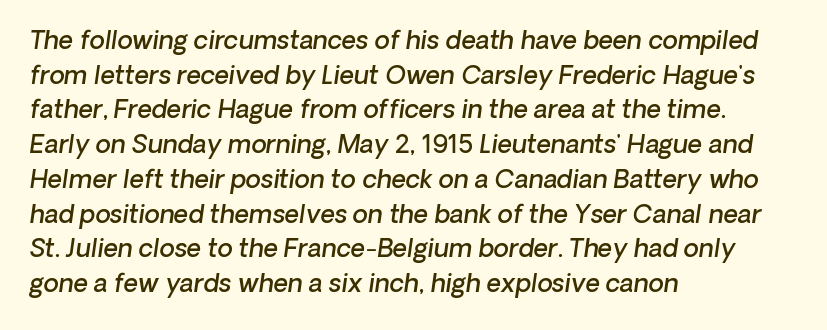
{"italic": "yes", "lean": "right", "slant_degrees": 8, "bold": "semi", "underline": "no", "align": "left", "line_spacing": "normal", "line_spacing_ratio": 1.39, "letter_spacing": "normal", "letter_spacing_em": 0.0, "glyph_px": 25}
